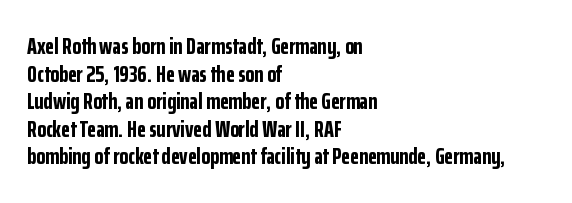
Q: Is the text bold? A: Yes.
Q: Is the text italic (slanted)? A: No, it is upright.
Q: Is the text underlined? A: No.
Q: How is the paragraph aligned? A: Left-aligned.
Q: Is the spacing between letters normal or unusually wide? A: Normal.
